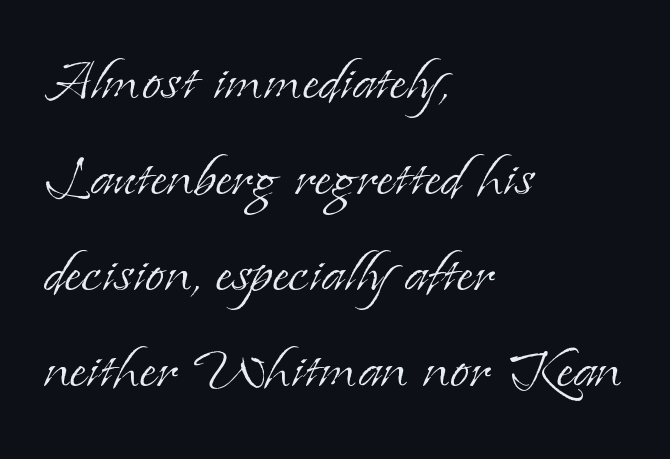
Q: Is the text bold? A: No.
Q: Is the text italic (slanted)? A: Yes.
Q: Is the typeface a serif or a sans-serif typeface? A: Serif.
Q: Is the text underlined? A: No.
Q: How is the paragraph aligned? A: Left-aligned.
Q: Is the spacing between letters normal or unusually wide? A: Normal.
Q: Is the spacing between lines tight, normal or loose? A: Normal.
Q: Width (condensed, normal, or wide)? A: Normal.
Q: Stroke contrast? A: Low.
Q: x-height? A: Small.
Q: Monospaced? A: No.
